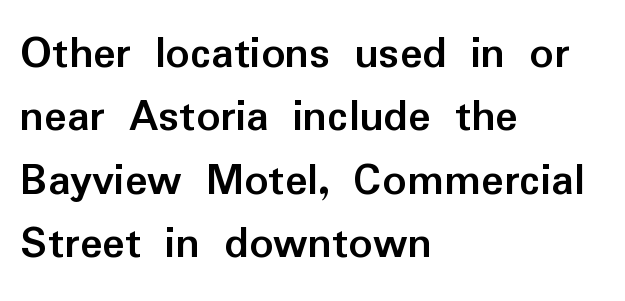
Regarding serifs, this sample does without them. Check under the words: just untouched page. The passage shown is emphatically bold. Character widths vary here, with narrow letters taking less room than wide ones. Compared with a centered layout, this one pins lines to the left instead. The passage shown has conventional tracking throughout.
